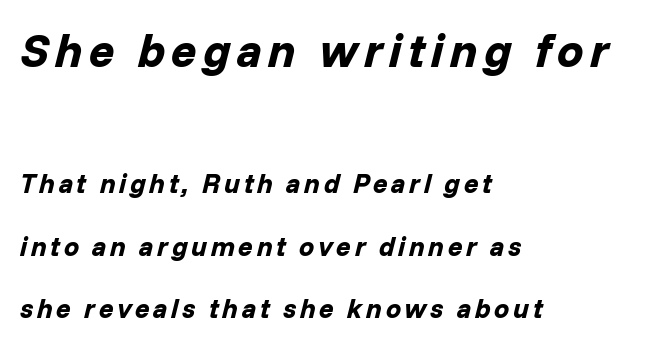
Q: Is the text bold? A: Yes.
Q: Is the text italic (slanted)? A: Yes, it leans right by about 14 degrees.
Q: Is the text underlined? A: No.
Q: How is the paragraph aligned? A: Left-aligned.
Q: Is the spacing between lines tight, normal or loose? A: Loose.
Q: Which block of text is set in a larger size, the first (top) or the second (bottom)? A: The first (top) one.
Q: Width (condensed, normal, or wide)? A: Normal.
Q: Stroke contrast? A: Low.
Q: x-height? A: Medium.
Q: Monospaced? A: No.
